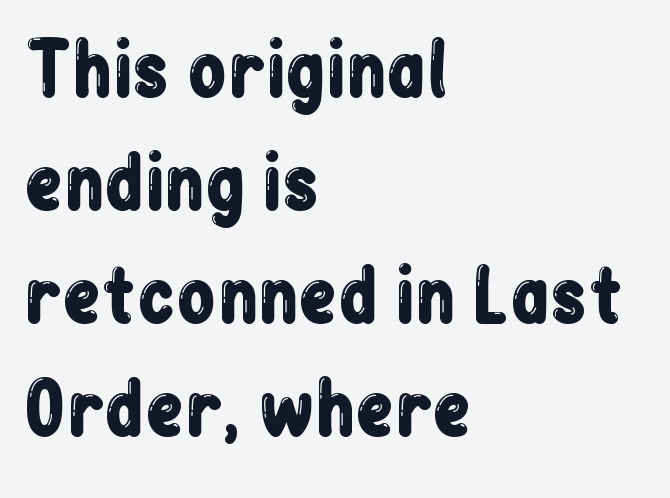
Q: Is the text italic (slanted)? A: No, it is upright.
Q: Is the typeface a serif or a sans-serif typeface? A: Sans-serif.
Q: Is the text underlined? A: No.
Q: How is the paragraph aligned? A: Left-aligned.
Q: Is the spacing between letters normal or unusually wide? A: Normal.
Q: Is the spacing between lines tight, normal or loose? A: Normal.
Q: Width (condensed, normal, or wide)? A: Condensed.
Q: Stroke contrast? A: Low.
Q: x-height? A: Medium.
Q: Monospaced? A: No.
